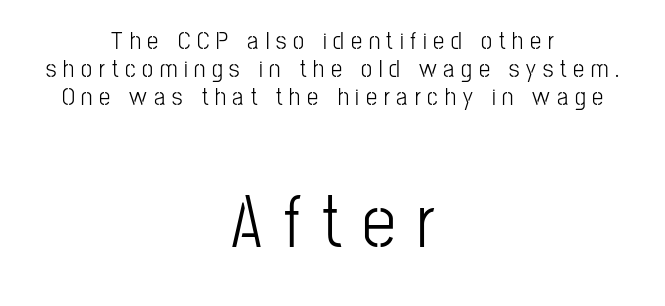
The image shows 76 px condensed sans-serif type, upright; set centered, tight line spacing (1.13x), unusually wide letter spacing (+0.27 em), not underlined; the second (bottom) block is 3.04x larger; low stroke contrast and a medium x-height.
